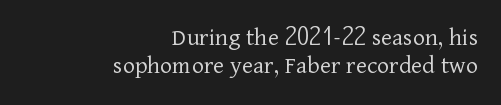
Q: Is the text bold? A: No.
Q: Is the text italic (slanted)? A: No, it is upright.
Q: Is the text underlined? A: No.
Q: How is the paragraph aligned? A: Right-aligned.
Q: Is the spacing between letters normal or unusually wide? A: Normal.
Q: Is the spacing between lines tight, normal or loose? A: Tight.
